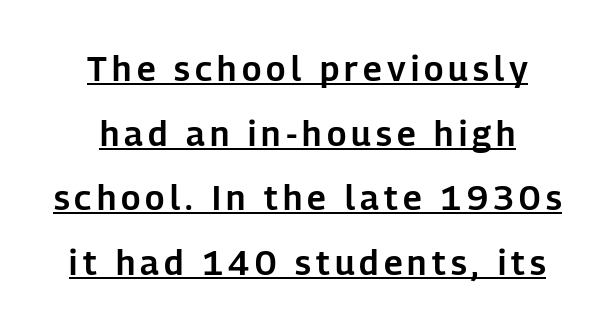
Here the designer chose a conventional face with non-uniform glyph widths. This is the regular roman posture of the typeface. Each new line begins a long way beneath the previous one. Typographically, this falls in the sans-serif category.
